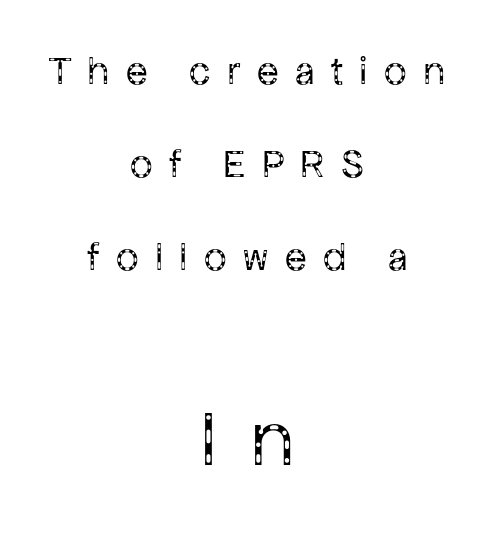
Q: Is the text bold? A: No.
Q: Is the text italic (slanted)? A: No, it is upright.
Q: Is the typeface a serif or a sans-serif typeface? A: Sans-serif.
Q: Is the text underlined? A: No.
Q: How is the paragraph aligned? A: Centered.
Q: Is the spacing between letters normal or unusually wide? A: Unusually wide.
Q: Is the spacing between lines tight, normal or loose? A: Loose.
Q: Which block of text is set in a larger size, the first (top) or the second (bottom)? A: The second (bottom) one.
Q: Width (condensed, normal, or wide)? A: Normal.
Q: Stroke contrast? A: Low.
Q: x-height? A: Medium.
Q: Monospaced? A: No.
